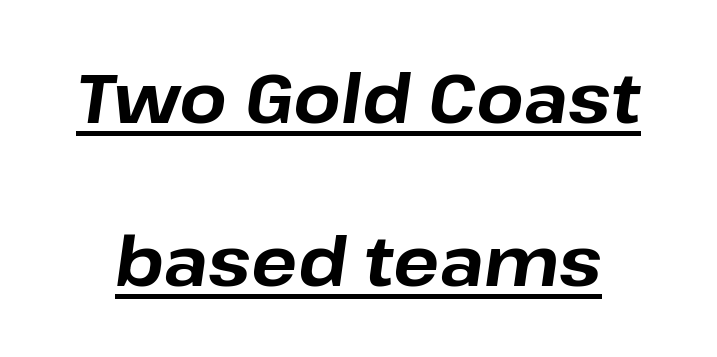
Whoever set this chose breathing room over compactness in the vertical rhythm. Tracking here is standard; glyphs follow each other at the usual distance. Note the varied advance widths — an 'i' is clearly narrower than an 'm'. Underlined type. This is oblique type, the kind used for emphasis or titles.
